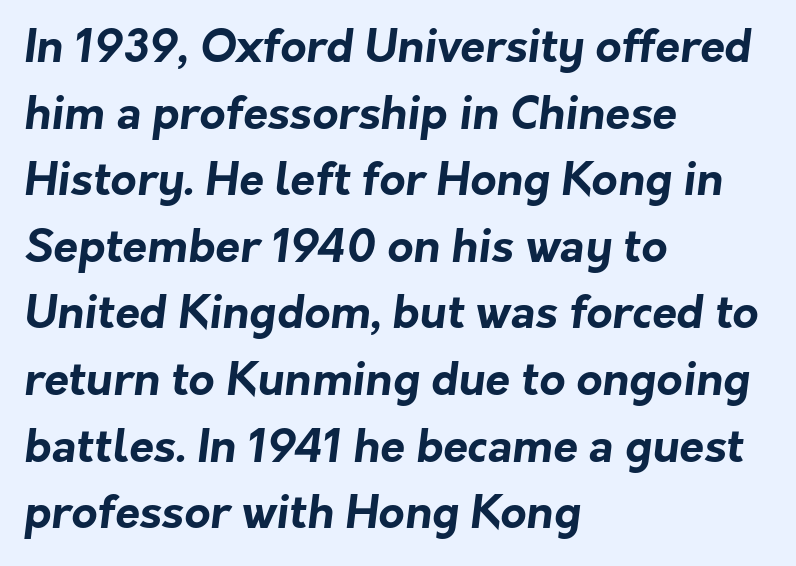
Observe the absence of serifs on each vertical stroke in this sample. The typesetter chose a ragged-right arrangement here. The lines sit at an ordinary, default distance from one another. The letters are bold, with thick, heavy strokes. A typesetter would call this proportional, since set widths differ per character.
